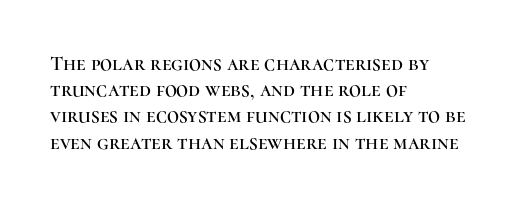
{"italic": "no", "underline": "no", "align": "left", "line_spacing": "normal", "line_spacing_ratio": 1.25, "letter_spacing": "normal", "letter_spacing_em": 0.0, "glyph_px": 21}
